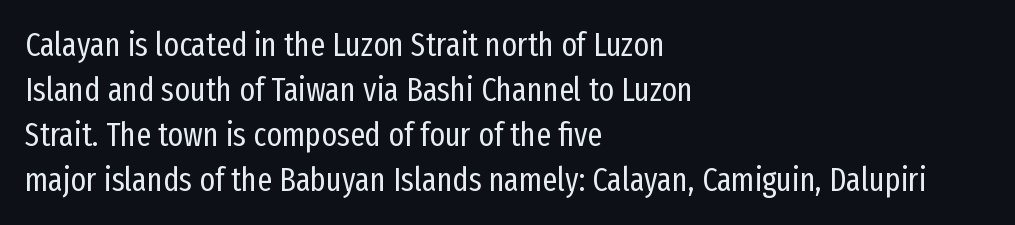
The letters stand upright; this is a roman face. No word sits above an underline. The characters are drawn with everyday or finer stroke widths. Is the block centered? No — it sits flush against the left margin. Does extra space separate the letters? No, they use regular spacing. These lines are rendered in a variable-pitch font.
